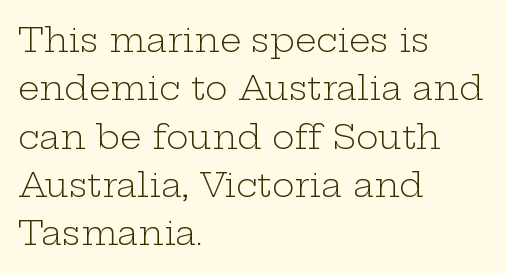
{"serif": "yes", "italic": "no", "bold": "no", "weight": "light", "width": "wide", "stroke_contrast": "low", "x_height": "medium", "monospaced": "no", "underline": "no", "align": "left", "line_spacing": "normal", "line_spacing_ratio": 1.42, "letter_spacing": "normal", "letter_spacing_em": 0.0, "glyph_px": 34}
